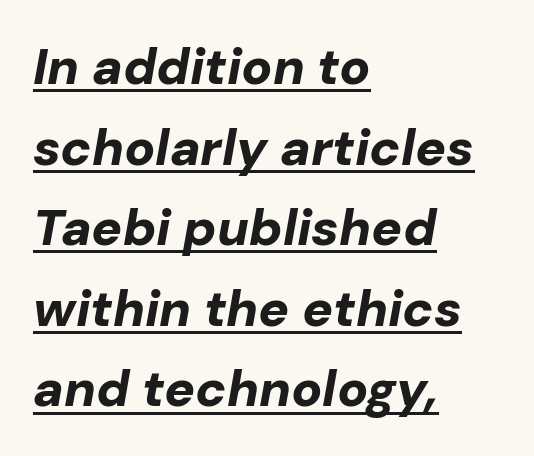
Quick note: interline space is typical. Underline: present. These lines are set flush left with a ragged right edge. A typesetter would call this zero additional tracking. The rendering uses natural spacing where letterforms have individual widths. Strong, thick strokes mark this as bold type.
